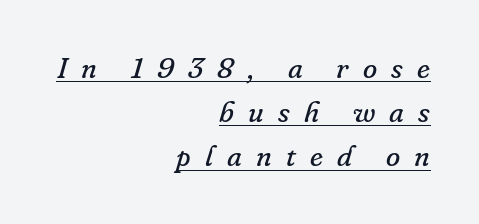
The image shows 29 px regular-weight serif type, italic (leaning right); set right-aligned, normal line spacing (1.52x), unusually wide letter spacing (+0.49 em), underlined; low stroke contrast and a small x-height.
